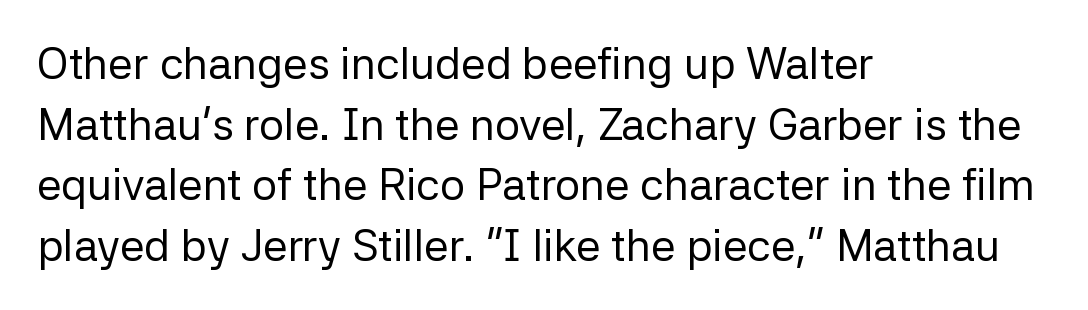
Q: Is the text bold? A: No.
Q: Is the text italic (slanted)? A: No, it is upright.
Q: Is the typeface a serif or a sans-serif typeface? A: Sans-serif.
Q: Is the text underlined? A: No.
Q: How is the paragraph aligned? A: Left-aligned.
Q: Is the spacing between letters normal or unusually wide? A: Normal.
Q: Is the spacing between lines tight, normal or loose? A: Normal.
Q: Width (condensed, normal, or wide)? A: Normal.
Q: Stroke contrast? A: Low.
Q: x-height? A: Medium.
Q: Monospaced? A: No.
